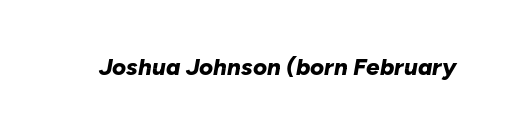
{"italic": "yes", "lean": "right", "slant_degrees": 10, "bold": "yes", "underline": "no", "letter_spacing": "normal", "letter_spacing_em": 0.0, "glyph_px": 24}
